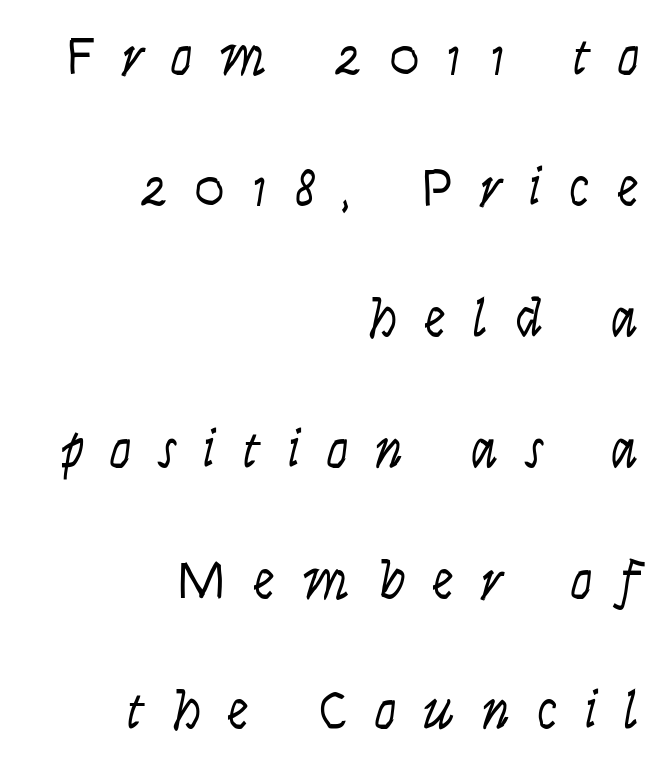
Stem width sits at or under what a default text font uses. Spacing verdict: proportional, widths tailored to each character. What's the leading like? Stretched, with rows far apart. The letters are spread apart with noticeably loose tracking.
